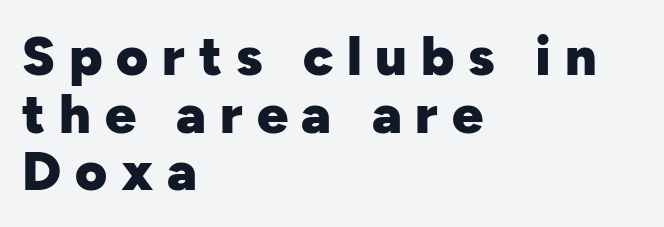
The image shows 55 px heavy sans-serif type, upright; set left-aligned, tight line spacing (1.05x), unusually wide letter spacing (+0.25 em), not underlined; low stroke contrast and a medium x-height.
